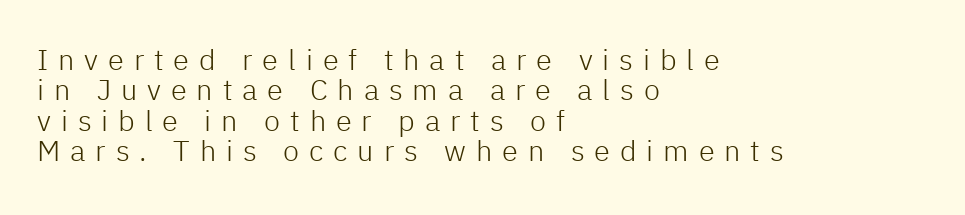
{"serif": "no", "italic": "no", "bold": "no", "weight": "light", "width": "normal", "stroke_contrast": "low", "x_height": "medium", "monospaced": "no", "underline": "no", "align": "left", "line_spacing": "tight", "line_spacing_ratio": 1.05, "letter_spacing": "wide", "letter_spacing_em": 0.34, "glyph_px": 29}
